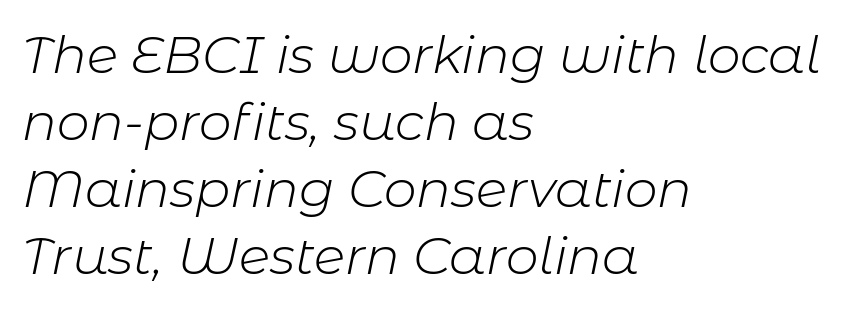
Q: Is the text bold? A: No.
Q: Is the text italic (slanted)? A: Yes, it leans right by about 11 degrees.
Q: Is the text underlined? A: No.
Q: How is the paragraph aligned? A: Left-aligned.
Q: Is the spacing between letters normal or unusually wide? A: Normal.
Q: Is the spacing between lines tight, normal or loose? A: Normal.
Q: Width (condensed, normal, or wide)? A: Normal.
Q: Stroke contrast? A: Low.
Q: x-height? A: Medium.
Q: Monospaced? A: No.
